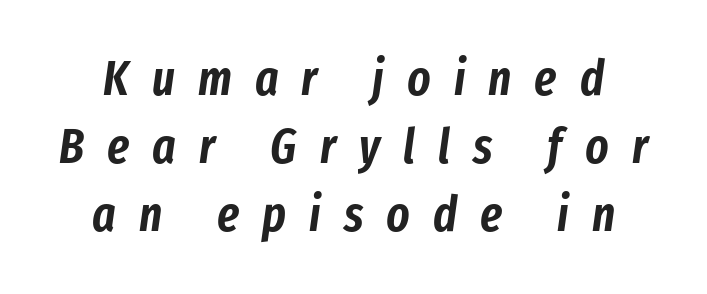
{"italic": "yes", "lean": "right", "slant_degrees": 8, "width": "condensed", "stroke_contrast": "low", "x_height": "medium", "monospaced": "no", "underline": "no", "line_spacing": "normal", "line_spacing_ratio": 1.39, "letter_spacing": "wide", "letter_spacing_em": 0.47, "glyph_px": 49}
